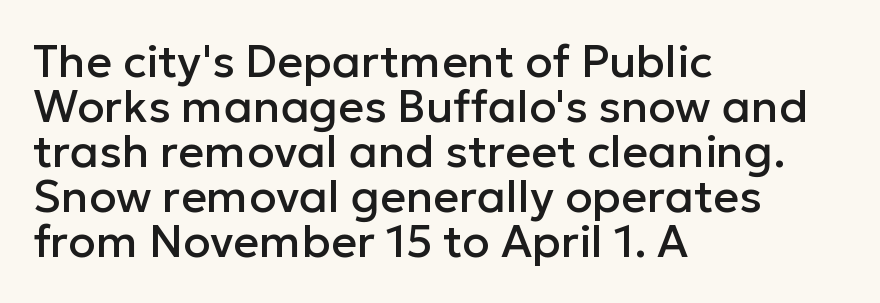
The line-height multiplier appears low, near solid setting. Between one letter and the next there's only the usual sliver of space. Only glyphs here, with clear space below each row. Stroke terminals: plain, sans-serif. Caption: multi-line text, flush left, ragged right.
